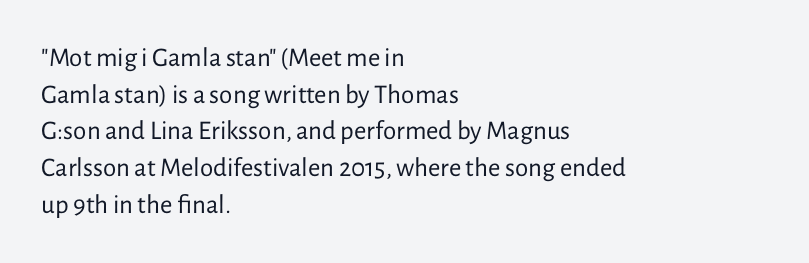
Reading down the block, your eye returns to a fixed left position each line. Do the letters lean? They stand straight. The strip under each line holds only bare page. Bold? No — there's no thickening of the strokes. Line spacing here is normal. Glyph-to-glyph distance matches everyday printed text.
